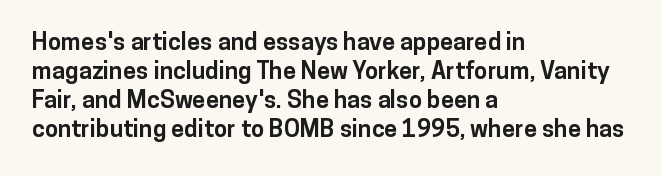
Bold? Absolutely — the strokes are thick and heavy. These lines are set flush left with a ragged right edge. Each row of text sits above clean, open space. There is no visible air inserted between adjacent glyphs. The type sits square on the baseline with zero lean.
